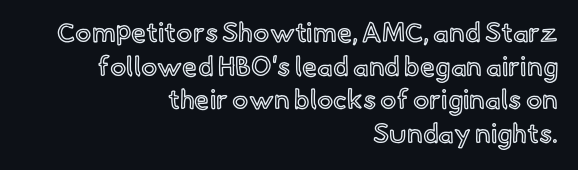
{"italic": "no", "underline": "no", "align": "right", "line_spacing": "normal", "line_spacing_ratio": 1.25, "letter_spacing": "normal", "letter_spacing_em": 0.0, "glyph_px": 27}
